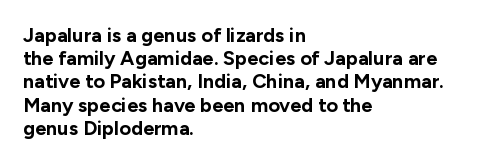
Glance below the letters and you will spot only blank space. Tracking here is standard; glyphs follow each other at the usual distance. These words are printed bold, with thick strokes throughout. The lettering stays uniformly vertical, giving the passage a roman look.
